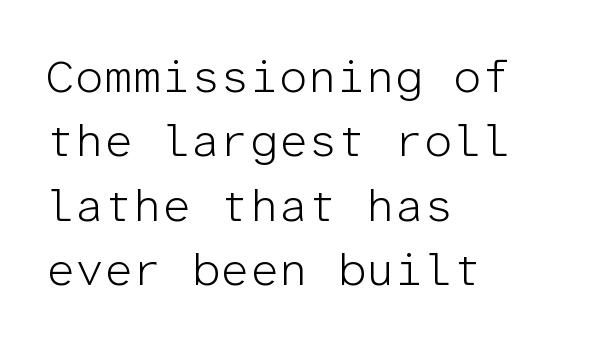
The image shows 46 px light sans-serif type, upright, monospaced; set left-aligned, normal line spacing (1.4x), normal letter spacing, not underlined; low stroke contrast and a medium x-height.
